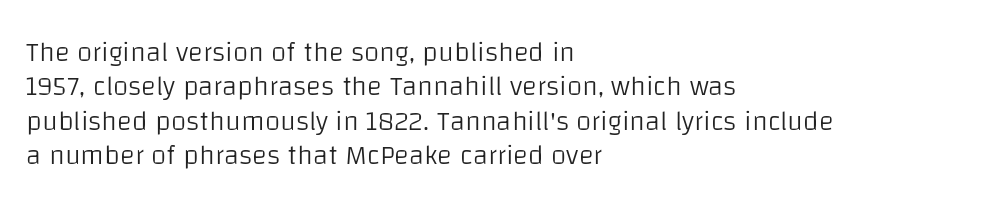
{"serif": "no", "italic": "no", "bold": "no", "weight": "light", "width": "normal", "stroke_contrast": "low", "x_height": "large", "monospaced": "no", "underline": "no", "align": "left", "line_spacing_ratio": 1.23, "letter_spacing": "normal", "letter_spacing_em": 0.0, "glyph_px": 28}
